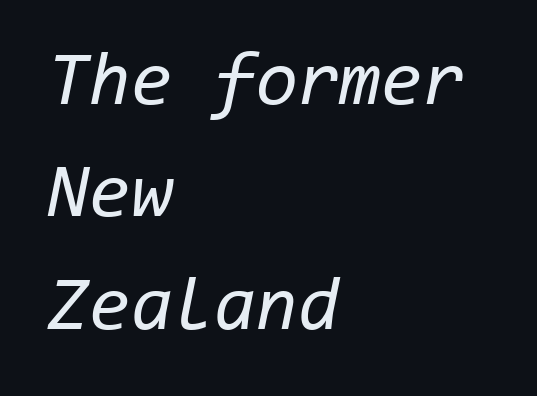
Every character sits at an angle, as italics do. Default kerning and tracking; the words read as compact shapes. The passage is arranged the way most books set body copy — flush left. The specimen omits any rule beneath the text block's lines. The passage shown is typed in a monospace face where columns stay perfectly aligned.
